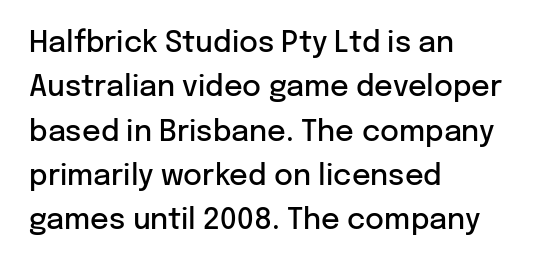
Every stem runs plumb, perpendicular to the baseline. The line-height multiplier appears to be the usual default. A typesetter would call this proportional, since set widths differ per character. Which margin do the lines hug? The left one — the right edge is uneven. The sample has been set in demibold, a notch under bold.
